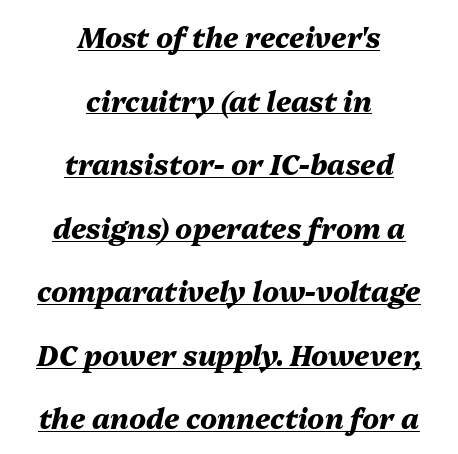
Quick note: interline space is abundant. You can tell it's italic because the verticals aren't actually vertical. Leftover space on each line is divided equally before and after the words. Students, this is bold: see how much ink each stroke carries.
